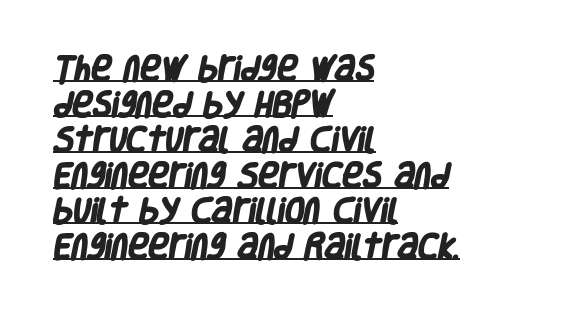
{"serif": "no", "bold": "yes", "weight": "heavy", "width": "condensed", "stroke_contrast": "low", "x_height": "large", "monospaced": "no", "underline": "yes", "align": "left", "line_spacing": "normal", "line_spacing_ratio": 1.27, "letter_spacing": "normal", "letter_spacing_em": 0.0, "glyph_px": 28}
